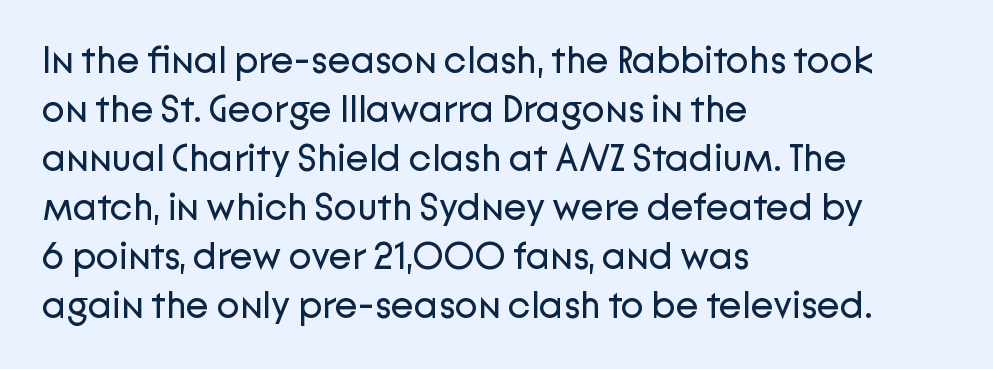
Observe the ordinary spacing: letters are neighbours, not strangers. The line-height multiplier appears to be the usual default. The string is rendered with underlining switched off. Does the copy run flush right? No — it runs flush left.
